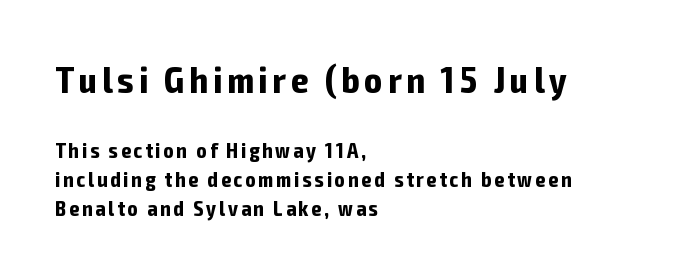
The image shows 37 px bold, condensed sans-serif type, upright; set left-aligned, normal line spacing (1.38x), not underlined; the first (top) block is 1.76x larger; low stroke contrast and a medium x-height.
